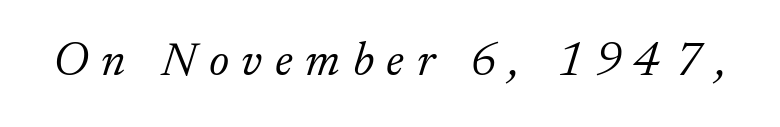
{"serif": "yes", "italic": "yes", "lean": "right", "slant_degrees": 17, "bold": "no", "weight": "light", "width": "normal", "stroke_contrast": "low", "x_height": "small", "monospaced": "no", "underline": "no", "letter_spacing": "wide", "letter_spacing_em": 0.26, "glyph_px": 48}
